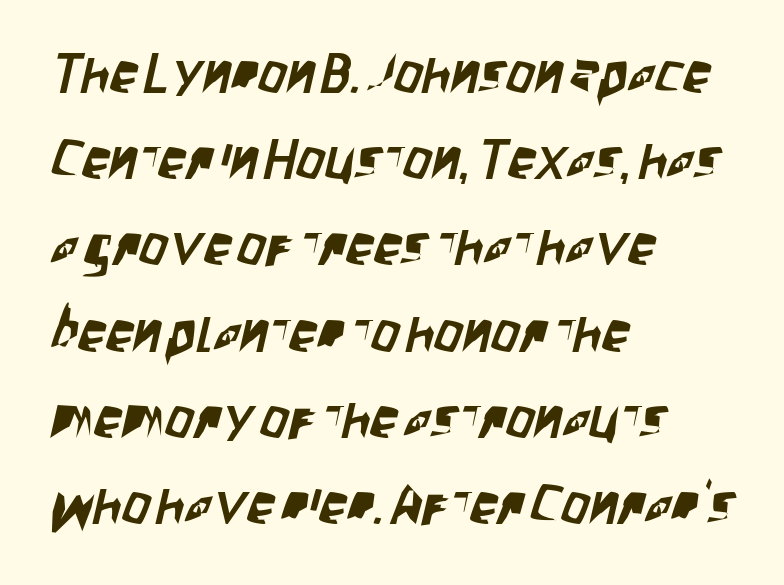
{"serif": "no", "width": "condensed", "stroke_contrast": "low", "x_height": "large", "monospaced": "no", "underline": "no", "align": "left", "line_spacing": "normal", "line_spacing_ratio": 1.54, "letter_spacing": "normal", "letter_spacing_em": 0.0, "glyph_px": 56}
